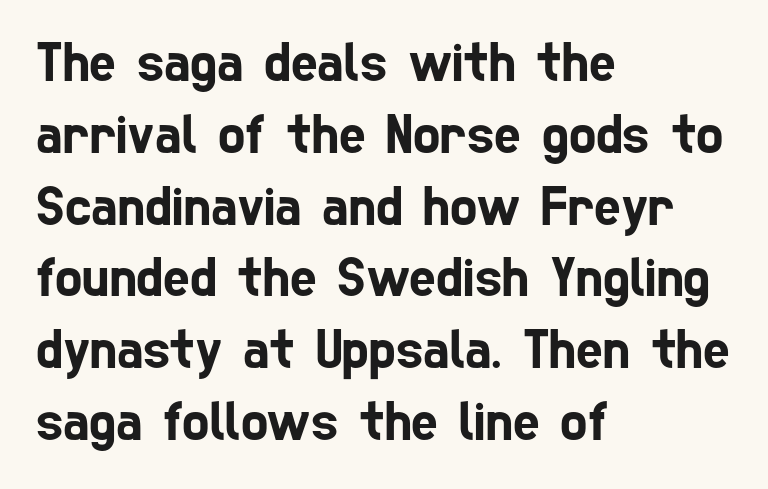
The image shows 57 px condensed sans-serif type; set left-aligned, normal line spacing (1.26x), normal letter spacing, not underlined; low stroke contrast and a medium x-height.
